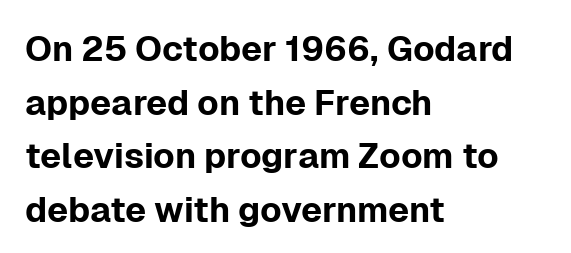
The image shows 35 px sans-serif type, upright; set left-aligned, normal line spacing (1.53x), normal letter spacing, not underlined; low stroke contrast and a medium x-height.
